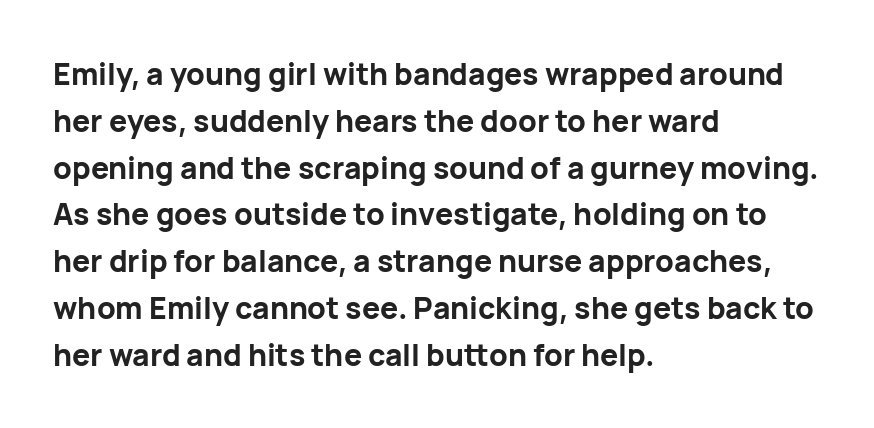
Underlining? Definitely not there. Proportional: the letters do not fall into vertical columns. Typeset ragged right — the left edge is the straight one. These lines keep a tight, regular rhythm from letter to letter. Chunky letters — that's bold for sure. The type family on display is of the sans-serif kind.
